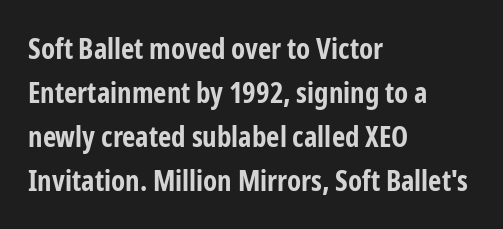
The image shows 29 px bold, condensed sans-serif type, upright; set left-aligned, normal line spacing (1.52x), normal letter spacing, not underlined; low stroke contrast and a medium x-height.
